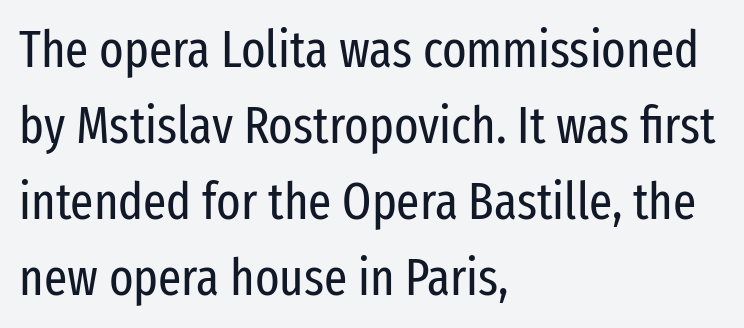
{"serif": "no", "italic": "no", "bold": "no", "weight": "regular", "width": "condensed", "stroke_contrast": "low", "x_height": "medium", "monospaced": "no", "underline": "no", "align": "left", "line_spacing": "normal", "line_spacing_ratio": 1.49, "letter_spacing": "normal", "letter_spacing_em": 0.0, "glyph_px": 51}
